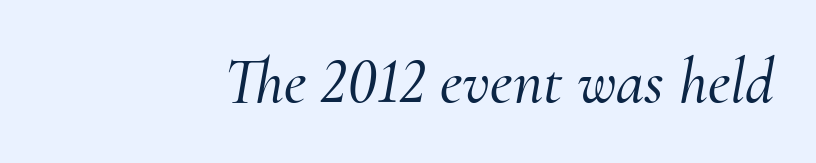
The strip under each line holds only bare page. Looks like regular typesetting: each glyph gets only the width it needs. Observe the lean: these are italic letterforms. The text was rendered using a seriffed face with decorative stroke endings. The letters sit at their default tracking, neither squeezed nor spread.
